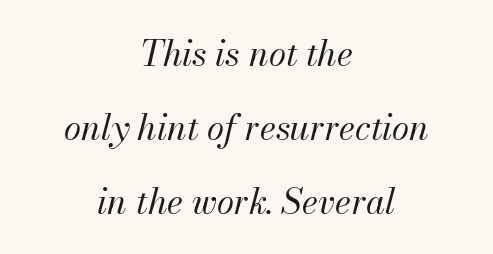
The image shows 35 px regular-weight type, italic (leaning right); set centered, loose line spacing (2.11x), normal letter spacing, not underlined; medium stroke contrast and a small x-height.
